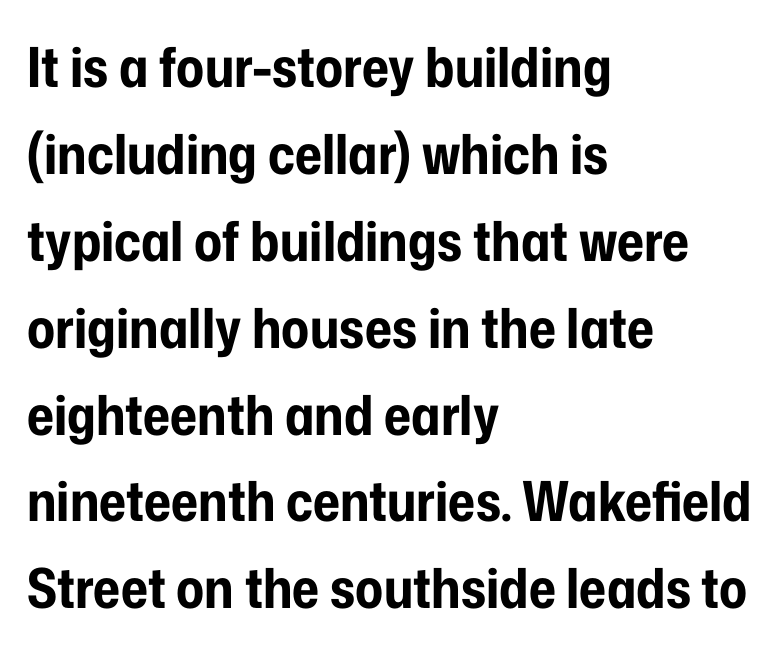
The image shows 55 px bold, condensed sans-serif type, upright; set left-aligned, normal line spacing (1.58x), normal letter spacing, not underlined; low stroke contrast and a medium x-height.
